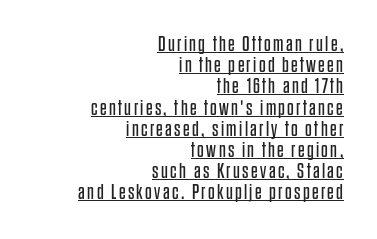
A baseline rule has been typeset under these characters. The rendering anchors every line to the right-hand side. Stroke thickness stays within the range of a standard reading face or lighter. These lines were composed using upright roman letters. The designer dialed line spacing down below the default.
